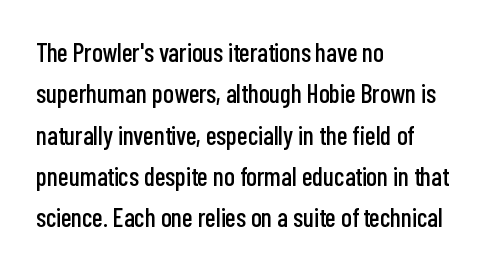
{"italic": "no", "underline": "no", "align": "left", "line_spacing": "normal", "line_spacing_ratio": 1.59, "letter_spacing": "normal", "letter_spacing_em": 0.0, "glyph_px": 26}
